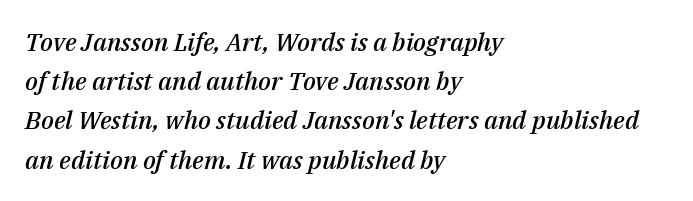
Q: Is the text bold? A: Semi-bold.
Q: Is the text italic (slanted)? A: Yes, it leans right by about 14 degrees.
Q: Is the text underlined? A: No.
Q: How is the paragraph aligned? A: Left-aligned.
Q: Is the spacing between letters normal or unusually wide? A: Normal.
Q: Is the spacing between lines tight, normal or loose? A: Normal.
